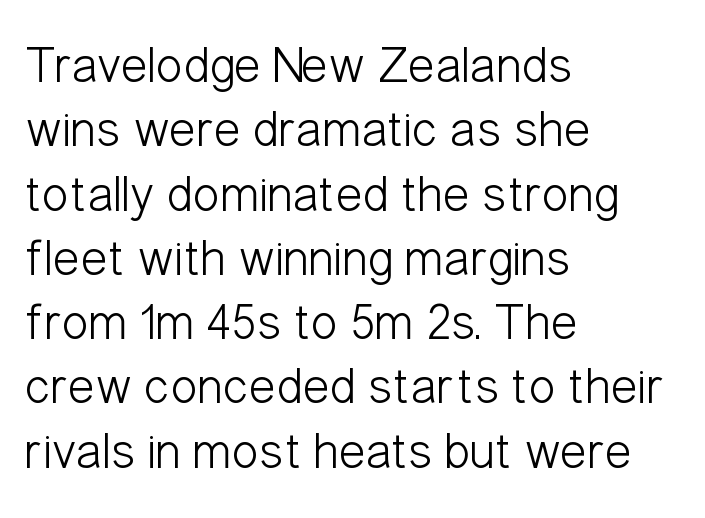
Q: Is the text bold? A: No.
Q: Is the text italic (slanted)? A: No, it is upright.
Q: Is the typeface a serif or a sans-serif typeface? A: Sans-serif.
Q: Is the text underlined? A: No.
Q: How is the paragraph aligned? A: Left-aligned.
Q: Is the spacing between letters normal or unusually wide? A: Normal.
Q: Is the spacing between lines tight, normal or loose? A: Normal.
Q: Width (condensed, normal, or wide)? A: Condensed.
Q: Stroke contrast? A: Low.
Q: x-height? A: Medium.
Q: Monospaced? A: No.
